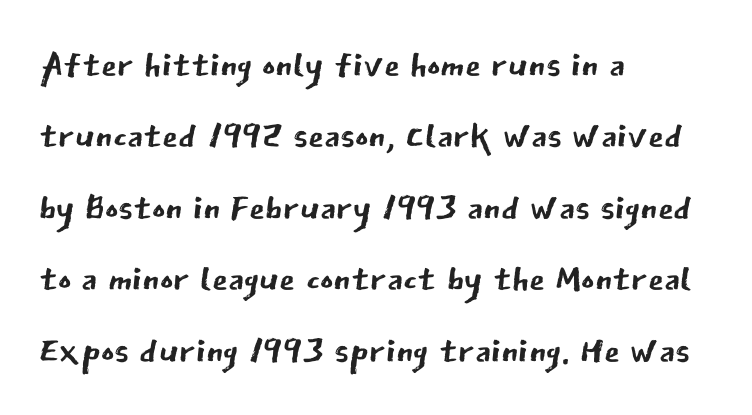
The image shows 51 px regular-weight sans-serif type, upright; set left-aligned, normal line spacing (1.4x), normal letter spacing, not underlined; low stroke contrast and a medium x-height.
